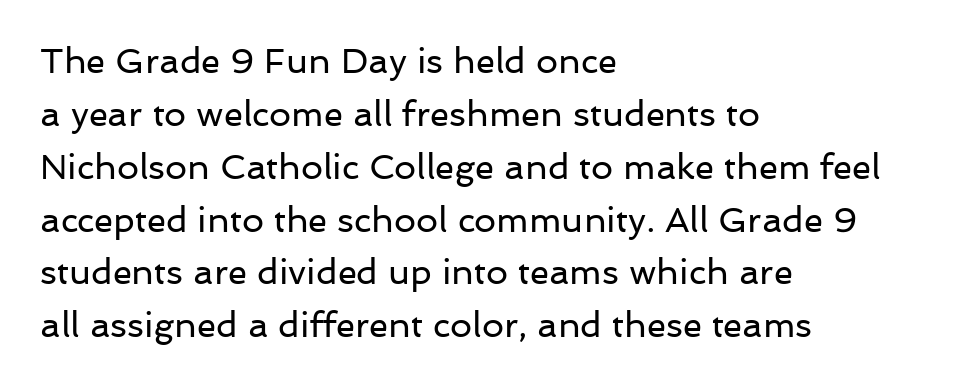
Q: Is the text bold? A: No.
Q: Is the text italic (slanted)? A: No, it is upright.
Q: Is the typeface a serif or a sans-serif typeface? A: Sans-serif.
Q: Is the text underlined? A: No.
Q: How is the paragraph aligned? A: Left-aligned.
Q: Is the spacing between letters normal or unusually wide? A: Normal.
Q: Is the spacing between lines tight, normal or loose? A: Normal.
Q: Width (condensed, normal, or wide)? A: Normal.
Q: Stroke contrast? A: Low.
Q: x-height? A: Medium.
Q: Monospaced? A: No.
